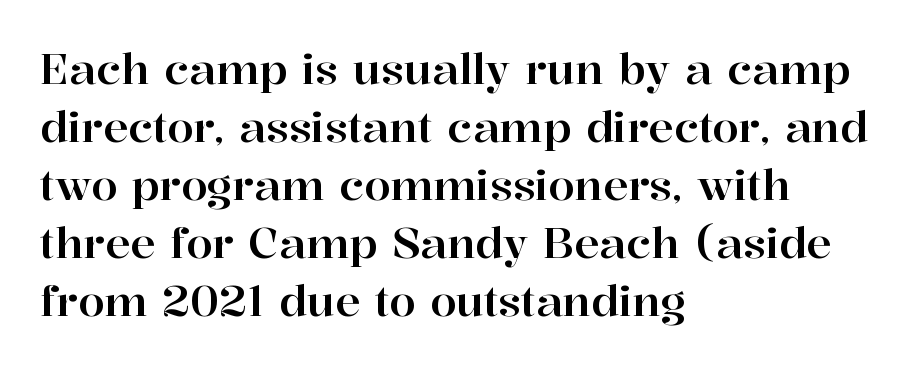
Q: Is the text italic (slanted)? A: No, it is upright.
Q: Is the typeface a serif or a sans-serif typeface? A: Serif.
Q: Is the text underlined? A: No.
Q: How is the paragraph aligned? A: Left-aligned.
Q: Is the spacing between letters normal or unusually wide? A: Normal.
Q: Is the spacing between lines tight, normal or loose? A: Normal.
Q: Width (condensed, normal, or wide)? A: Normal.
Q: Stroke contrast? A: High.
Q: x-height? A: Medium.
Q: Monospaced? A: No.
